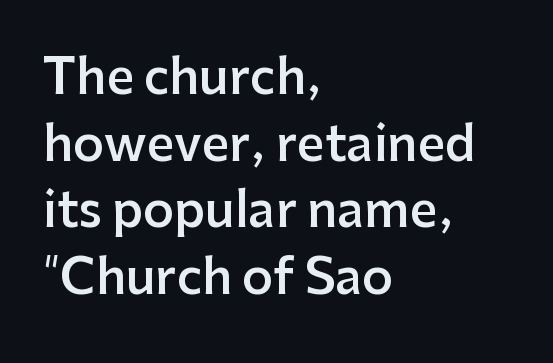
Q: Is the text bold? A: Semi-bold.
Q: Is the text italic (slanted)? A: No, it is upright.
Q: Is the typeface a serif or a sans-serif typeface? A: Sans-serif.
Q: Is the text underlined? A: No.
Q: How is the paragraph aligned? A: Left-aligned.
Q: Is the spacing between letters normal or unusually wide? A: Normal.
Q: Is the spacing between lines tight, normal or loose? A: Normal.
Q: Width (condensed, normal, or wide)? A: Normal.
Q: Stroke contrast? A: Low.
Q: x-height? A: Medium.
Q: Monospaced? A: No.
